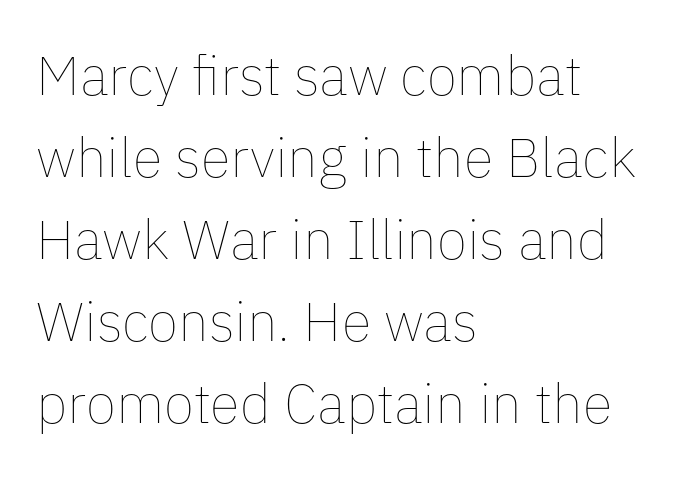
Q: Is the text bold? A: No.
Q: Is the text italic (slanted)? A: No, it is upright.
Q: Is the text underlined? A: No.
Q: How is the paragraph aligned? A: Left-aligned.
Q: Is the spacing between letters normal or unusually wide? A: Normal.
Q: Is the spacing between lines tight, normal or loose? A: Normal.
Q: Width (condensed, normal, or wide)? A: Normal.
Q: Stroke contrast? A: Low.
Q: x-height? A: Medium.
Q: Monospaced? A: No.
